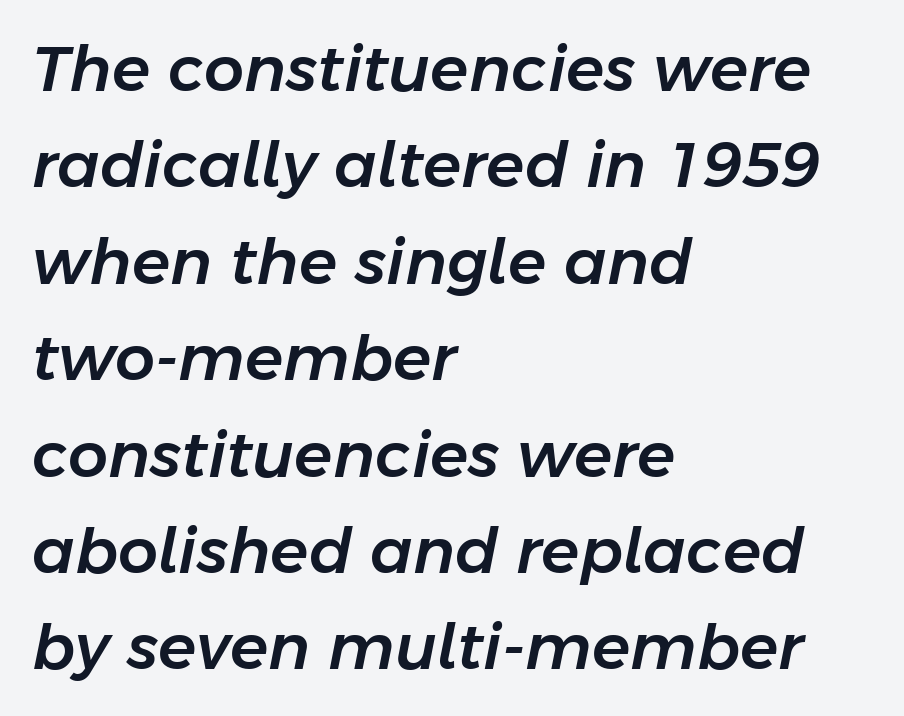
{"italic": "yes", "lean": "right", "slant_degrees": 11, "width": "normal", "stroke_contrast": "low", "x_height": "medium", "monospaced": "no", "underline": "no", "align": "left", "line_spacing": "normal", "line_spacing_ratio": 1.53, "letter_spacing": "normal", "letter_spacing_em": 0.0, "glyph_px": 63}
